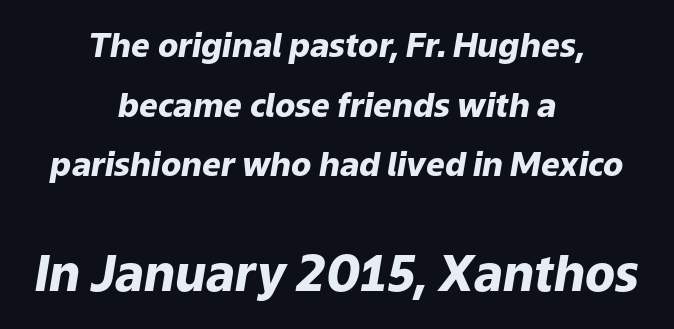
The image shows 49 px heavy type, italic (leaning right); set centered, line spacing 1.81x, normal letter spacing, not underlined; the second (bottom) block is 1.48x larger; low stroke contrast and a medium x-height.
